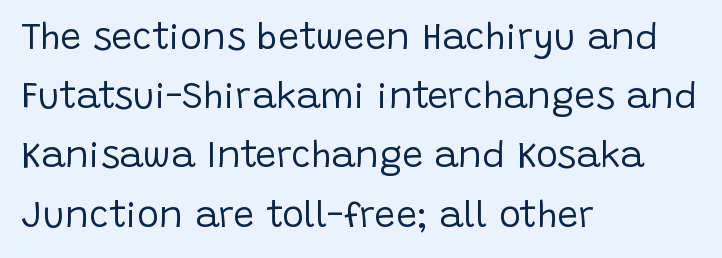
{"serif": "no", "italic": "no", "bold": "no", "weight": "regular", "width": "normal", "stroke_contrast": "low", "x_height": "large", "monospaced": "no", "underline": "no", "align": "left", "line_spacing": "normal", "line_spacing_ratio": 1.6, "letter_spacing": "normal", "letter_spacing_em": 0.0, "glyph_px": 37}
